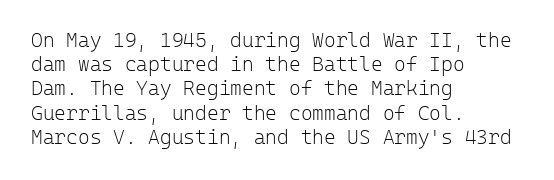
Q: Is the text bold? A: No.
Q: Is the text italic (slanted)? A: No, it is upright.
Q: Is the text underlined? A: No.
Q: How is the paragraph aligned? A: Left-aligned.
Q: Is the spacing between letters normal or unusually wide? A: Normal.
